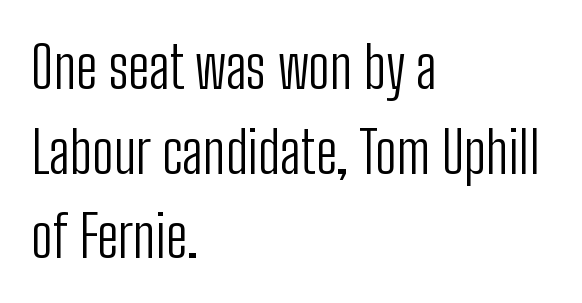
{"serif": "no", "italic": "no", "bold": "no", "weight": "light", "width": "condensed", "stroke_contrast": "low", "x_height": "medium", "monospaced": "no", "underline": "no", "align": "left", "line_spacing": "normal", "line_spacing_ratio": 1.46, "letter_spacing": "normal", "letter_spacing_em": 0.0, "glyph_px": 58}
